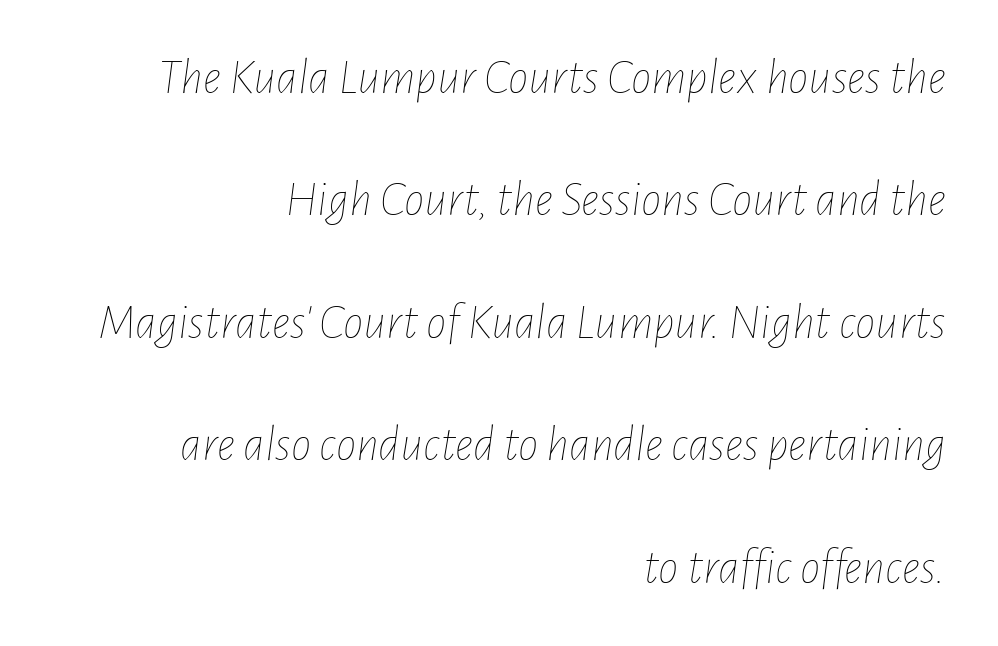
{"italic": "yes", "lean": "right", "slant_degrees": 7, "bold": "no", "weight": "thin", "width": "condensed", "stroke_contrast": "low", "x_height": "medium", "monospaced": "no", "underline": "no", "align": "right", "line_spacing": "loose", "line_spacing_ratio": 2.4, "letter_spacing": "normal", "letter_spacing_em": 0.0, "glyph_px": 51}
